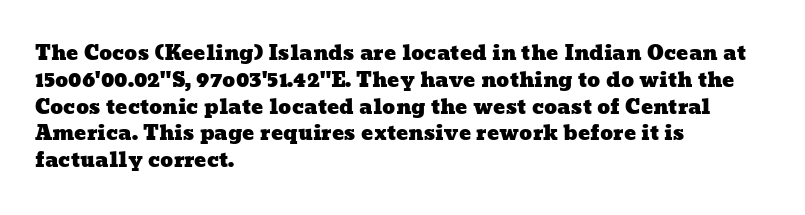
Q: Is the text underlined? A: No.
Q: How is the paragraph aligned? A: Left-aligned.
Q: Is the spacing between letters normal or unusually wide? A: Normal.
Q: Is the spacing between lines tight, normal or loose? A: Normal.
